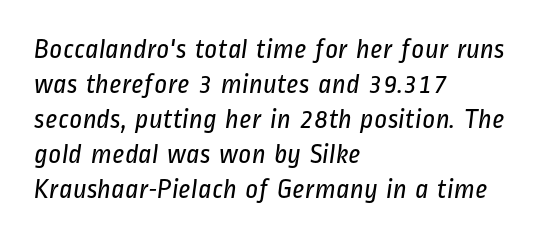
{"serif": "no", "bold": "no", "weight": "regular", "width": "condensed", "stroke_contrast": "low", "x_height": "medium", "monospaced": "no", "underline": "no", "align": "left", "line_spacing": "normal", "line_spacing_ratio": 1.25, "letter_spacing": "normal", "letter_spacing_em": 0.0, "glyph_px": 28}
